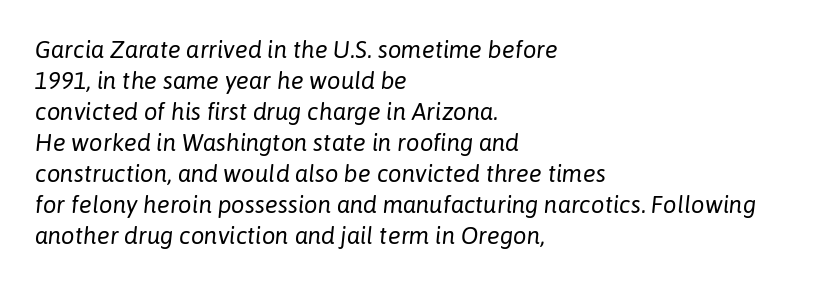
{"italic": "yes", "lean": "right", "slant_degrees": 6, "bold": "no", "underline": "no", "align": "left", "line_spacing": "normal", "line_spacing_ratio": 1.29, "letter_spacing": "normal", "letter_spacing_em": 0.0, "glyph_px": 24}
